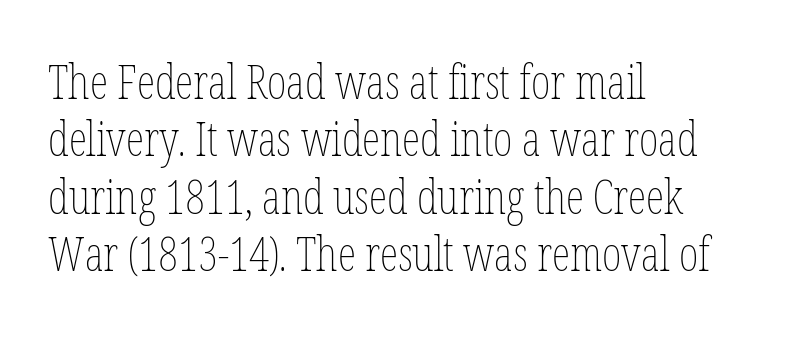
This is the regular roman posture of the typeface. The typesetter chose a ragged-right arrangement here. The line texture is even and compact thanks to regular tracking. The space beneath each line is pristine and unruled. This sample has the flowing, uneven cadence of proportional lettering. Unbolded letterforms with no extra heft.
